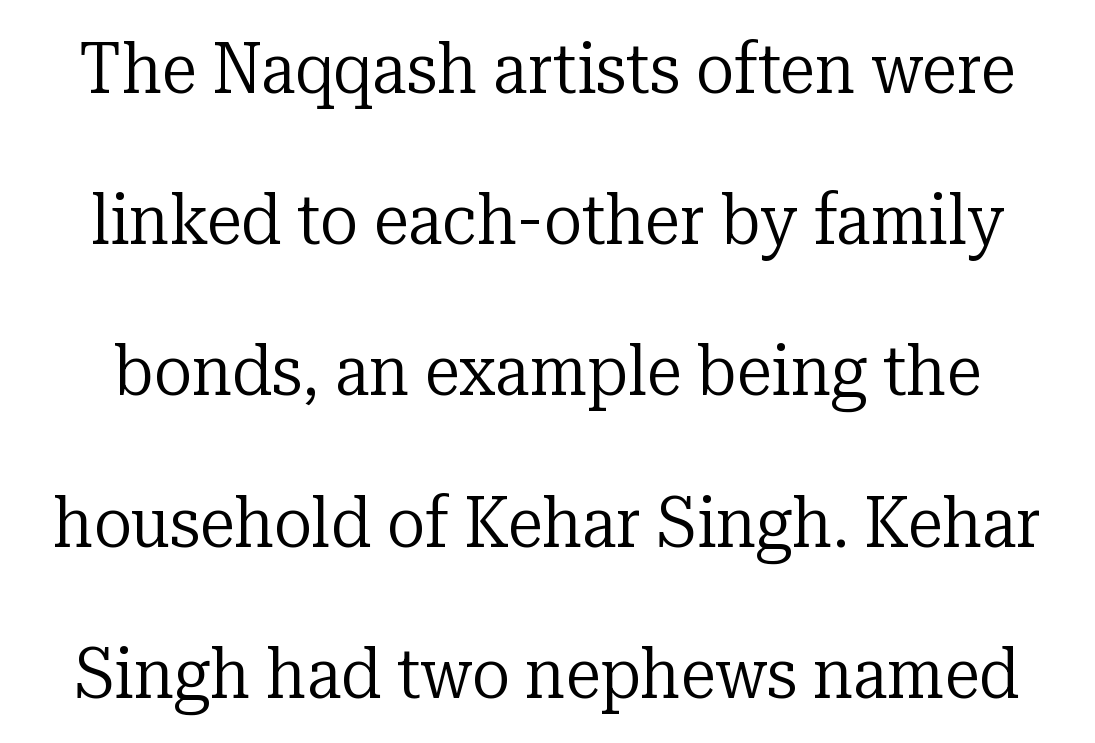
The image shows 71 px regular-weight serif type, upright; set loose line spacing (2.13x), normal letter spacing, not underlined; low stroke contrast and a medium x-height.
